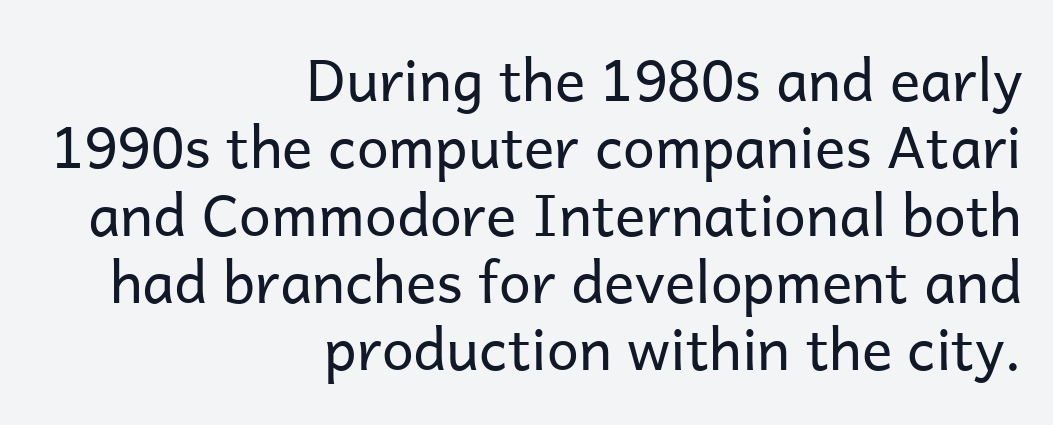
The passage shown is typed in a proportional face where columns would drift. The area under the type is left untouched. The rendering anchors every line to the right-hand side. Designer's note — italics off, roman on.
